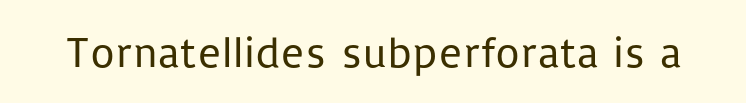
{"serif": "no", "italic": "no", "bold": "no", "weight": "regular", "width": "normal", "stroke_contrast": "low", "x_height": "medium", "monospaced": "no", "underline": "no", "letter_spacing": "normal", "letter_spacing_em": 0.0, "glyph_px": 43}
